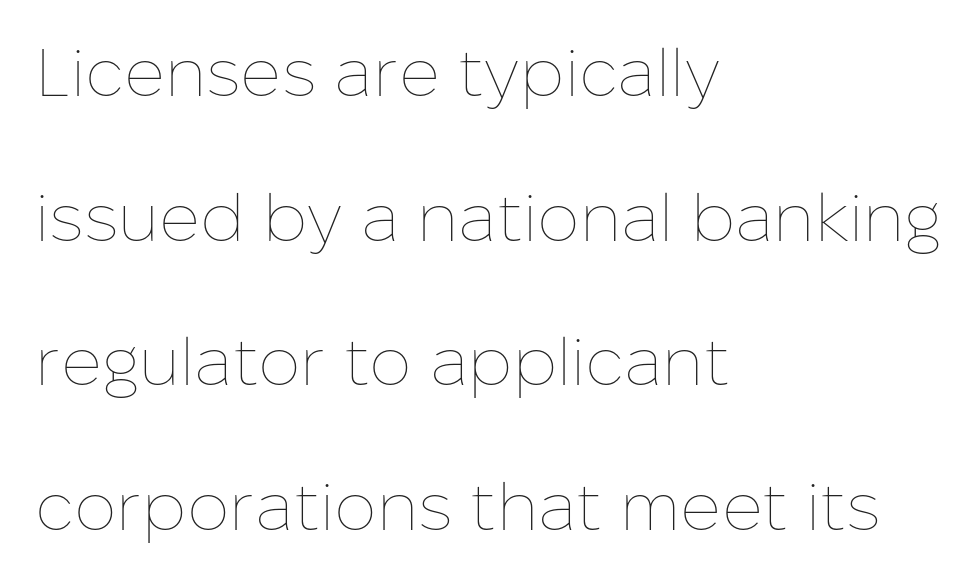
Underlining? Definitely not there. Is the stroke heavy? The answer is a plain regular-or-lighter. The block of text is sparse from top to bottom, with ample space between rows. The letters stand straight up with perfectly vertical stems. The rendering uses natural spacing where letterforms have individual widths. Notice how the passage keeps a crisp vertical edge on the left only.
